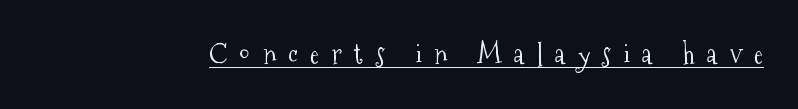
The image shows 27 px text type, upright; set unusually wide letter spacing (+0.46 em), underlined.
